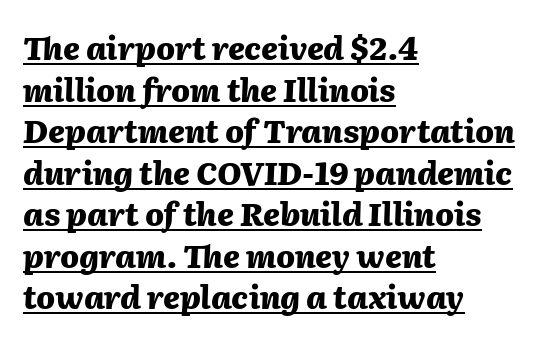
{"italic": "yes", "lean": "right", "slant_degrees": 2, "bold": "yes", "weight": "heavy", "width": "normal", "stroke_contrast": "medium", "x_height": "medium", "monospaced": "no", "underline": "yes", "align": "left", "line_spacing": "normal", "line_spacing_ratio": 1.34, "letter_spacing": "normal", "letter_spacing_em": 0.0, "glyph_px": 31}
